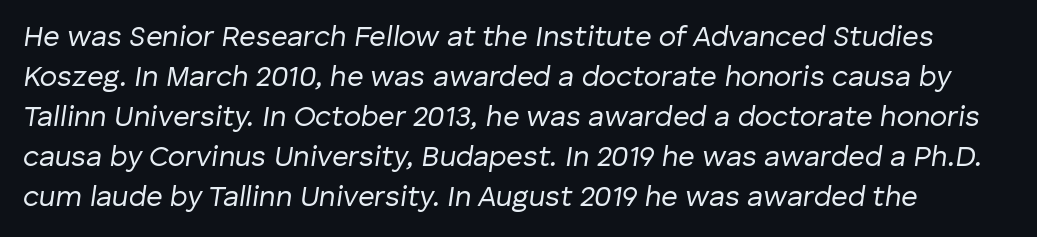
The image shows 29 px regular-weight type, italic (leaning right); set normal line spacing (1.38x), normal letter spacing, not underlined; low stroke contrast and a medium x-height.
